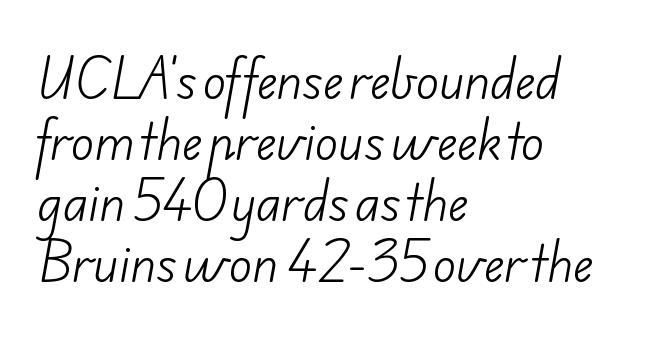
The image shows 48 px light sans-serif type; set left-aligned, normal line spacing (1.27x), normal letter spacing, not underlined; low stroke contrast and a small x-height.
